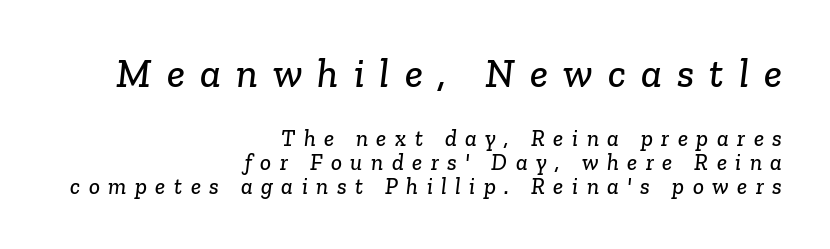
Q: Is the typeface a serif or a sans-serif typeface? A: Serif.
Q: Is the text underlined? A: No.
Q: How is the paragraph aligned? A: Right-aligned.
Q: Is the spacing between letters normal or unusually wide? A: Unusually wide.
Q: Is the spacing between lines tight, normal or loose? A: Tight.
Q: Which block of text is set in a larger size, the first (top) or the second (bottom)? A: The first (top) one.
Q: Width (condensed, normal, or wide)? A: Normal.
Q: Stroke contrast? A: Low.
Q: x-height? A: Medium.
Q: Monospaced? A: No.
